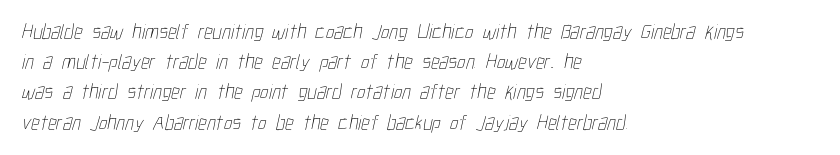
Q: Is the text bold? A: No.
Q: Is the text underlined? A: No.
Q: How is the paragraph aligned? A: Left-aligned.
Q: Is the spacing between letters normal or unusually wide? A: Normal.
Q: Is the spacing between lines tight, normal or loose? A: Normal.
